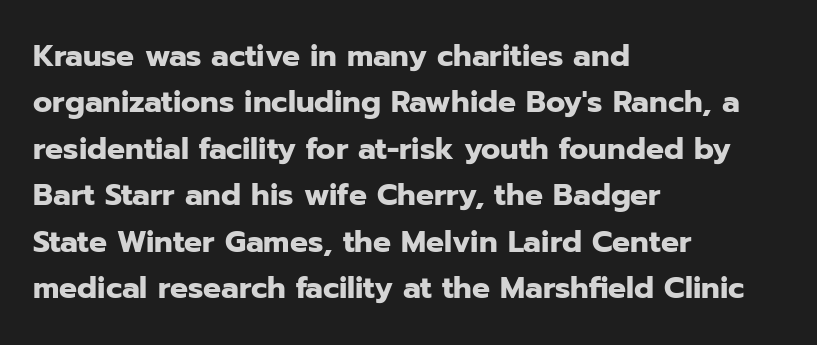
The image shows 30 px heavy sans-serif type, upright; set left-aligned, normal line spacing (1.55x), normal letter spacing, not underlined; low stroke contrast and a medium x-height.
